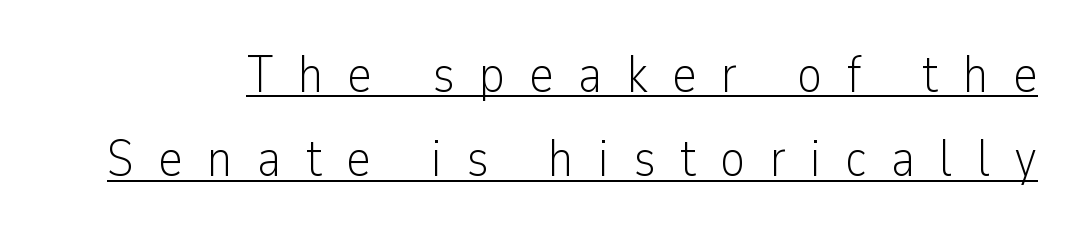
Q: Is the text bold? A: No.
Q: Is the text italic (slanted)? A: No, it is upright.
Q: Is the typeface a serif or a sans-serif typeface? A: Sans-serif.
Q: Is the text underlined? A: Yes.
Q: Is the spacing between letters normal or unusually wide? A: Unusually wide.
Q: Is the spacing between lines tight, normal or loose? A: Normal.
Q: Width (condensed, normal, or wide)? A: Condensed.
Q: Stroke contrast? A: Low.
Q: x-height? A: Medium.
Q: Monospaced? A: No.
